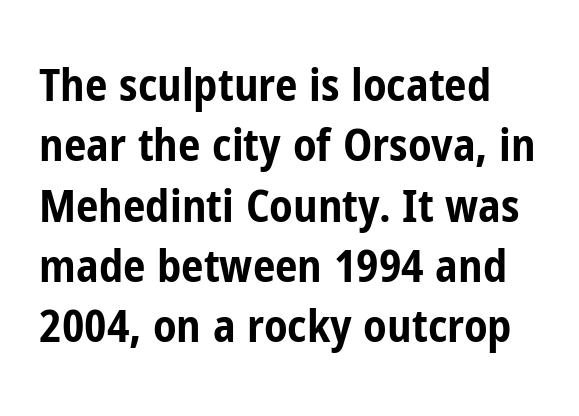
{"serif": "no", "italic": "no", "bold": "yes", "weight": "bold", "width": "condensed", "stroke_contrast": "low", "x_height": "medium", "monospaced": "no", "underline": "no", "line_spacing": "normal", "line_spacing_ratio": 1.34, "letter_spacing": "normal", "letter_spacing_em": 0.0, "glyph_px": 45}
